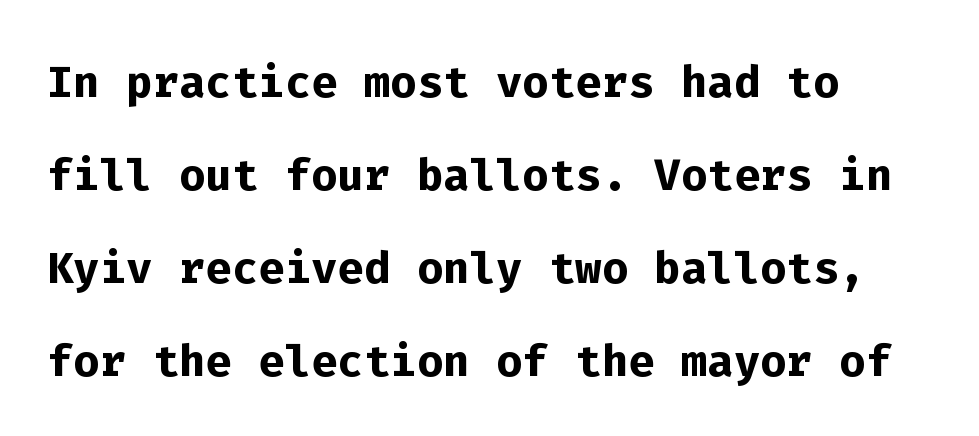
Type style note: lacks serifs. Do the letters lean? They stand straight. Leading: standard. The compositor pushed each line to the left boundary. Students, this is bold: see how much ink each stroke carries.
